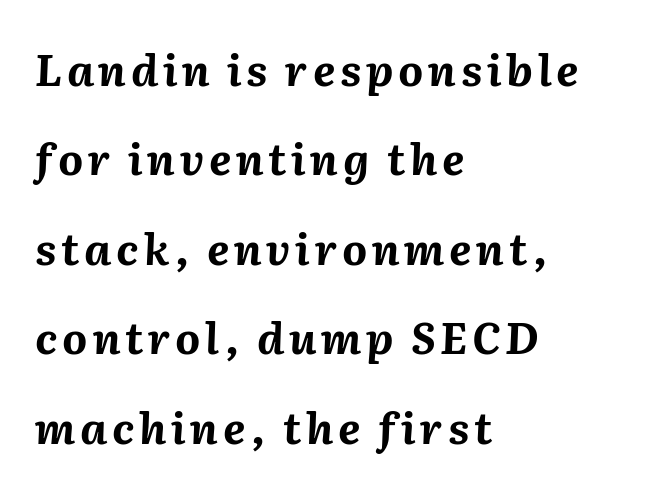
{"italic": "yes", "lean": "right", "slant_degrees": 2, "bold": "yes", "weight": "bold", "width": "normal", "stroke_contrast": "medium", "x_height": "medium", "monospaced": "no", "underline": "no", "align": "left", "line_spacing": "loose", "line_spacing_ratio": 2.08, "glyph_px": 43}
